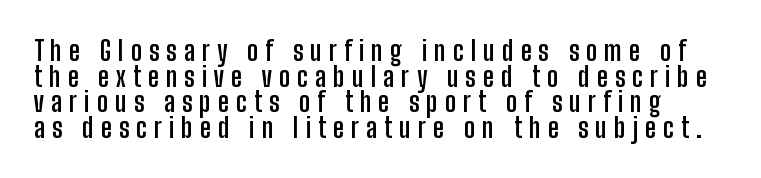
The image shows 27 px bold type, upright; set tight line spacing (0.95x), unusually wide letter spacing (+0.26 em), not underlined.
